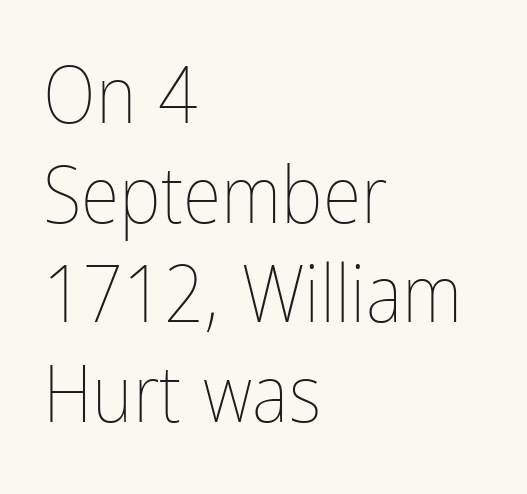
Q: Is the text bold? A: No.
Q: Is the text italic (slanted)? A: No, it is upright.
Q: Is the text underlined? A: No.
Q: How is the paragraph aligned? A: Left-aligned.
Q: Is the spacing between letters normal or unusually wide? A: Normal.
Q: Is the spacing between lines tight, normal or loose? A: Normal.
Q: Width (condensed, normal, or wide)? A: Condensed.
Q: Stroke contrast? A: Low.
Q: x-height? A: Medium.
Q: Monospaced? A: No.
